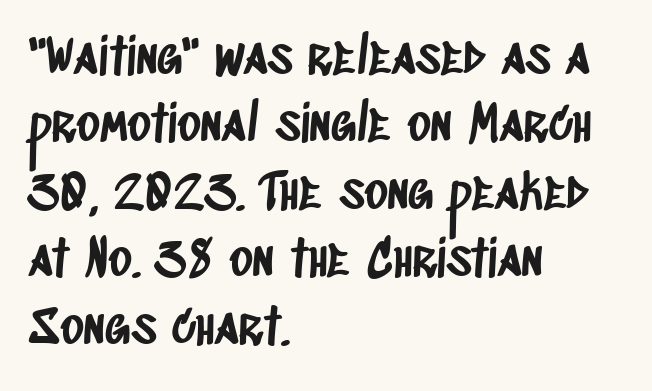
The image shows 50 px condensed sans-serif type; set left-aligned, normal line spacing (1.35x), normal letter spacing, not underlined; low stroke contrast and a large x-height.
